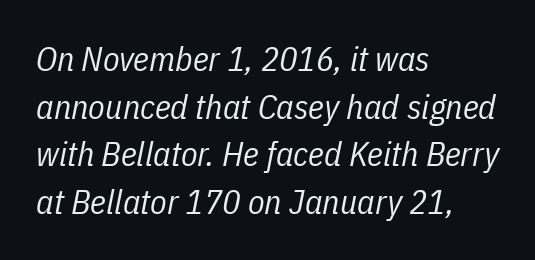
The font is comparable to plain body text, perhaps lighter. The rendering applies a slant to the glyphs. If you measured baseline to baseline, you'd find a middling distance. Is the block centered? No — it sits flush against the left margin. Do the characters align in a grid? No, the font is proportional.
